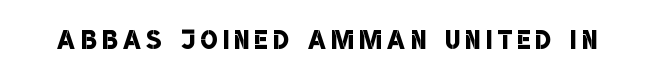
The image shows 35 px semibold, condensed sans-serif type; set not underlined; low stroke contrast and a large x-height.
